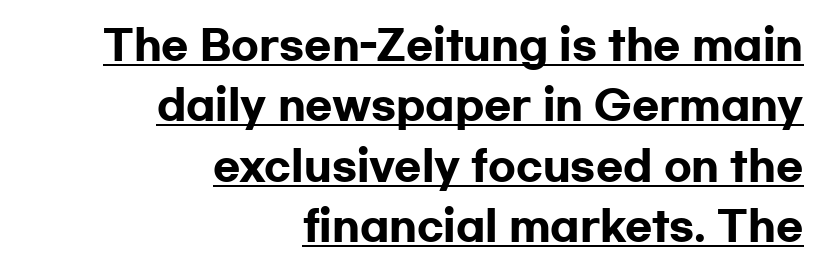
Q: Is the text bold? A: Yes.
Q: Is the text italic (slanted)? A: No, it is upright.
Q: Is the typeface a serif or a sans-serif typeface? A: Sans-serif.
Q: Is the text underlined? A: Yes.
Q: How is the paragraph aligned? A: Right-aligned.
Q: Is the spacing between letters normal or unusually wide? A: Normal.
Q: Is the spacing between lines tight, normal or loose? A: Normal.
Q: Width (condensed, normal, or wide)? A: Wide.
Q: Stroke contrast? A: Low.
Q: x-height? A: Medium.
Q: Monospaced? A: No.
